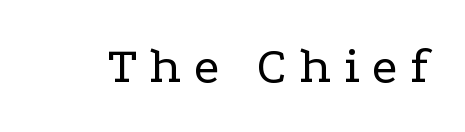
{"serif": "yes", "italic": "no", "bold": "no", "weight": "regular", "width": "wide", "stroke_contrast": "low", "x_height": "medium", "monospaced": "no", "underline": "no", "letter_spacing": "wide", "letter_spacing_em": 0.24, "glyph_px": 52}
